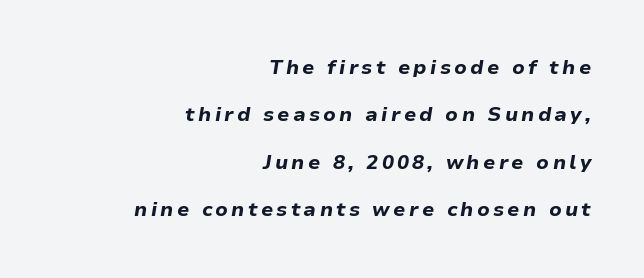
{"italic": "yes", "lean": "right", "slant_degrees": 9, "bold": "yes", "underline": "no", "align": "right", "line_spacing": "loose", "line_spacing_ratio": 2.37, "glyph_px": 20}
